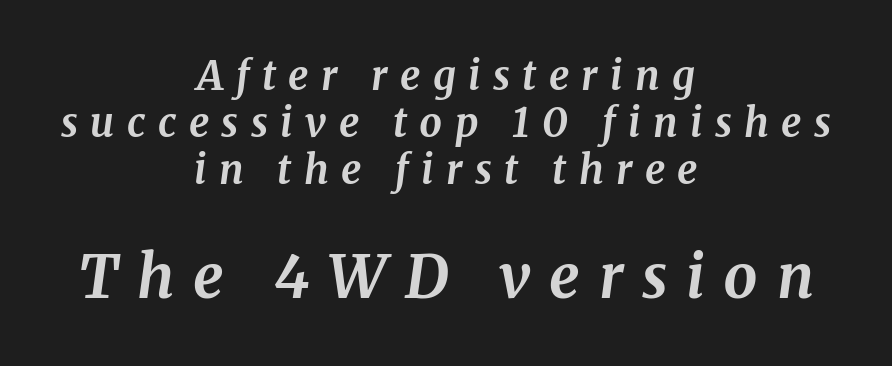
Q: Is the text bold? A: Yes.
Q: Is the text italic (slanted)? A: Yes, it leans right by about 8 degrees.
Q: Is the typeface a serif or a sans-serif typeface? A: Serif.
Q: Is the text underlined? A: No.
Q: How is the paragraph aligned? A: Centered.
Q: Is the spacing between letters normal or unusually wide? A: Unusually wide.
Q: Which block of text is set in a larger size, the first (top) or the second (bottom)? A: The second (bottom) one.
Q: Width (condensed, normal, or wide)? A: Normal.
Q: Stroke contrast? A: Medium.
Q: x-height? A: Medium.
Q: Monospaced? A: No.
